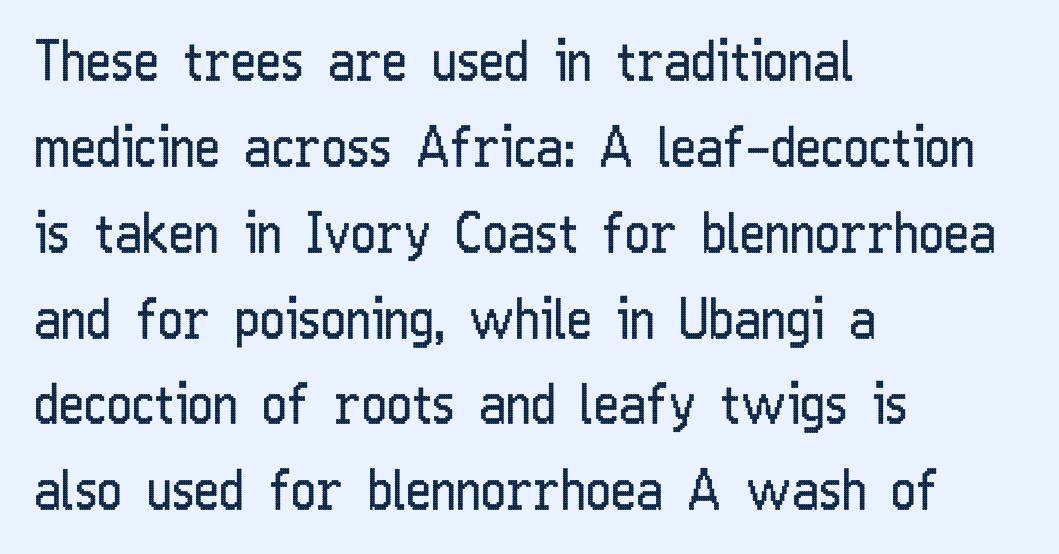
Any mark beneath the type? The region is blank. Default kerning and tracking; the words read as compact shapes. Rendered with straight, roman letterforms. Font category for this specimen: sans-serif. Is the block centered? No — it sits flush against the left margin.
